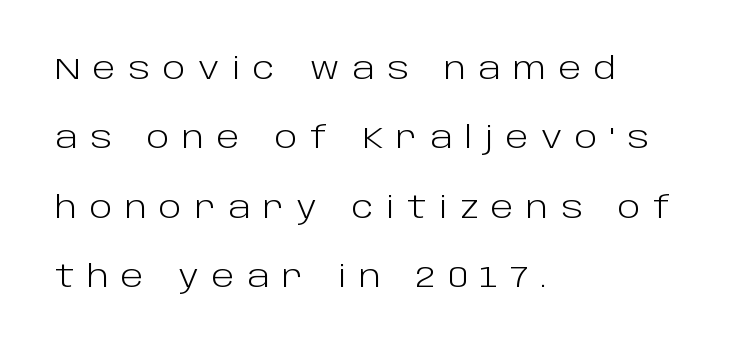
Letterform terminals end flat and unadorned throughout the passage. Interline gaps are noticeably wide in this sample. Posture: upright roman. Just letters on the line, the space beneath them empty.
